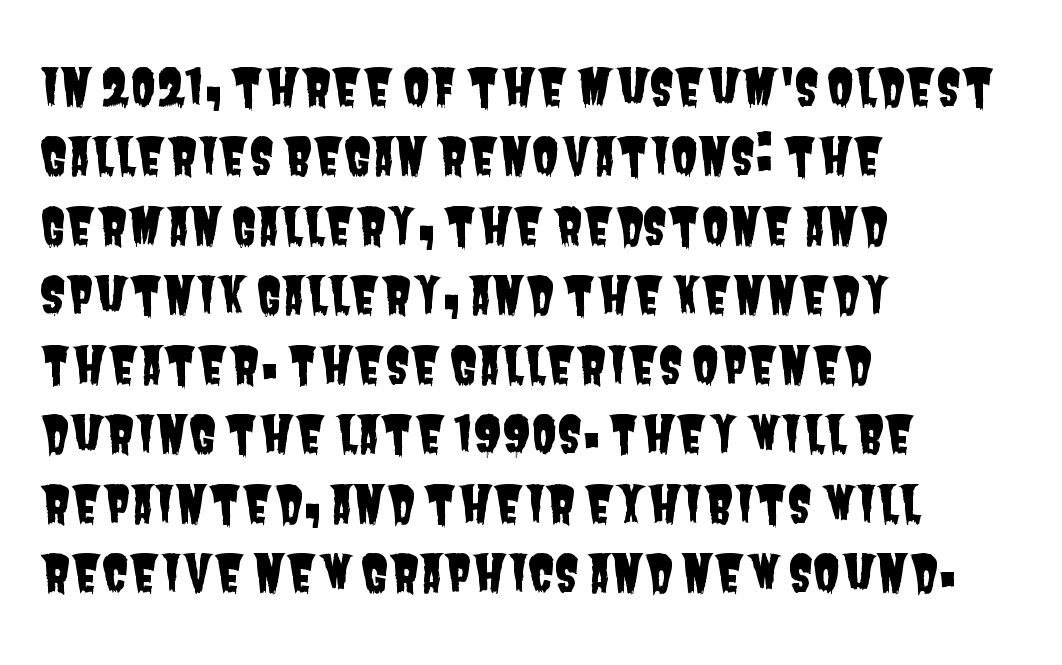
Q: Is the typeface a serif or a sans-serif typeface? A: Sans-serif.
Q: Is the text underlined? A: No.
Q: How is the paragraph aligned? A: Left-aligned.
Q: Is the spacing between letters normal or unusually wide? A: Normal.
Q: Is the spacing between lines tight, normal or loose? A: Normal.
Q: Width (condensed, normal, or wide)? A: Condensed.
Q: Stroke contrast? A: Low.
Q: x-height? A: Large.
Q: Monospaced? A: No.
